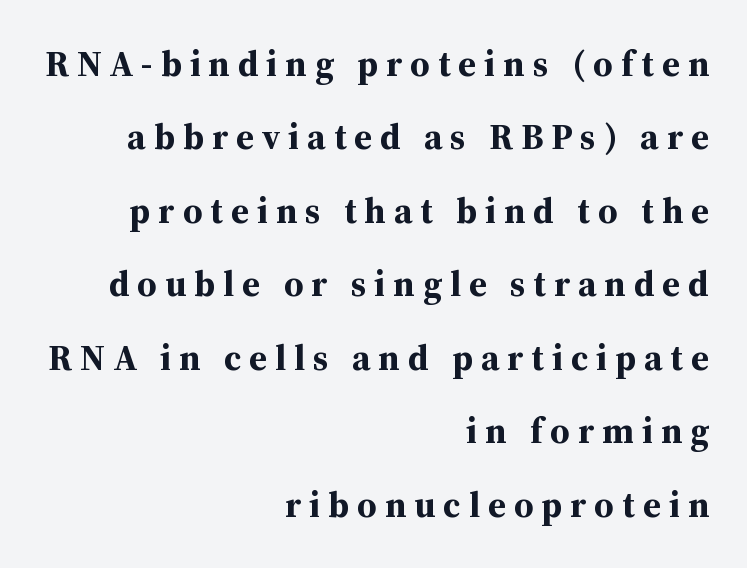
{"serif": "yes", "italic": "no", "bold": "yes", "weight": "bold", "width": "normal", "stroke_contrast": "medium", "x_height": "medium", "monospaced": "no", "underline": "no", "align": "right", "line_spacing": "loose", "line_spacing_ratio": 2.04, "letter_spacing": "wide", "letter_spacing_em": 0.22, "glyph_px": 36}
